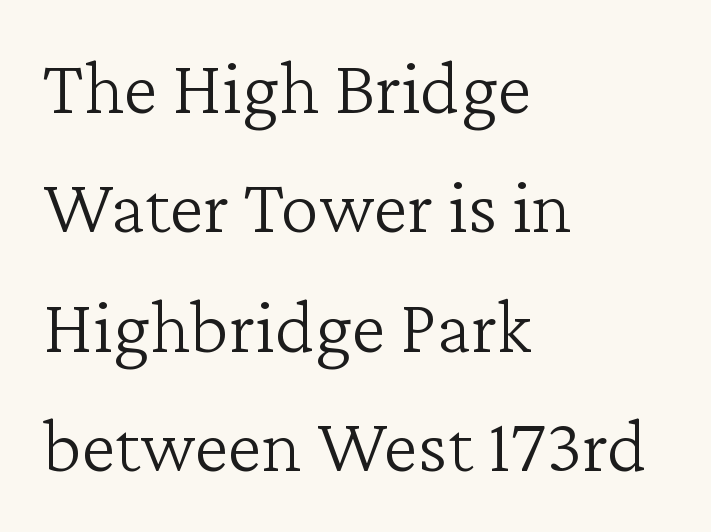
The image shows 78 px light serif type, upright; set left-aligned, normal line spacing (1.53x), normal letter spacing, not underlined; low stroke contrast and a medium x-height.
